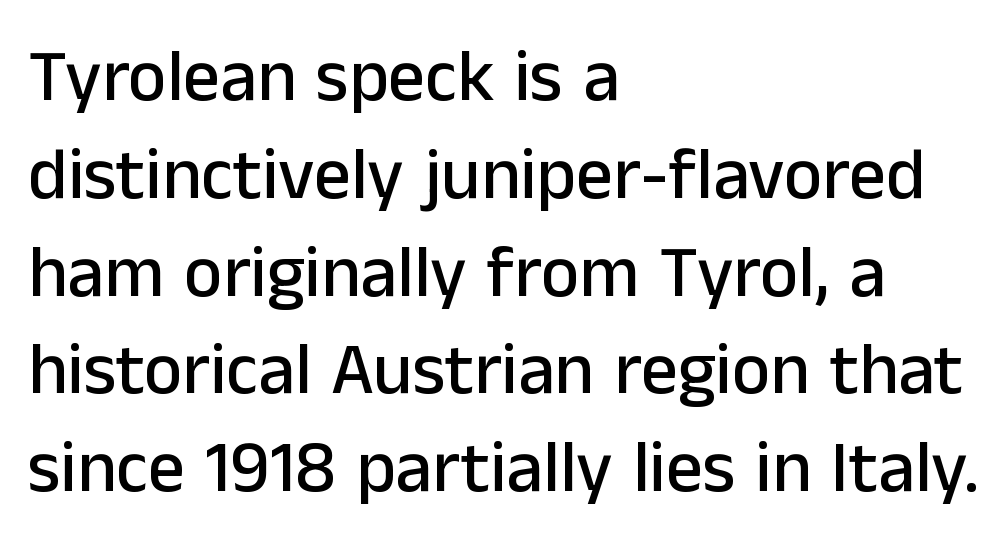
The rendering anchors every line to the left-hand side. Tracking value appears to be zero — textbook default spacing. The strip under each line holds only bare page. Baseline-to-baseline distance is the conventional proportion of letter height.
